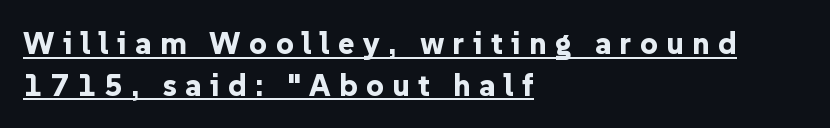
{"serif": "no", "italic": "no", "bold": "yes", "weight": "bold", "width": "normal", "stroke_contrast": "low", "x_height": "medium", "monospaced": "no", "underline": "yes", "align": "left", "line_spacing": "normal", "line_spacing_ratio": 1.34, "letter_spacing": "wide", "letter_spacing_em": 0.27, "glyph_px": 31}
